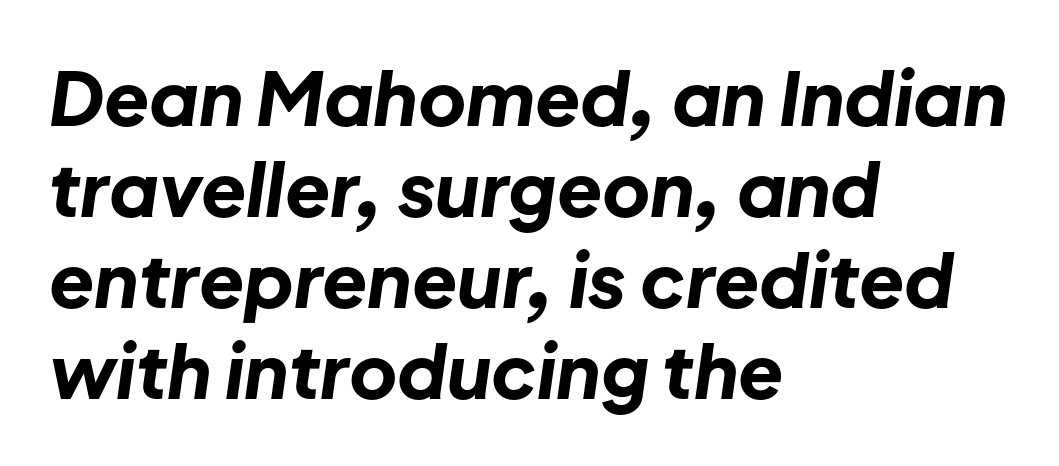
{"italic": "yes", "lean": "right", "slant_degrees": 8, "bold": "yes", "weight": "bold", "width": "normal", "stroke_contrast": "low", "x_height": "medium", "monospaced": "no", "underline": "no", "align": "left", "line_spacing_ratio": 1.23, "letter_spacing": "normal", "letter_spacing_em": 0.0, "glyph_px": 74}
